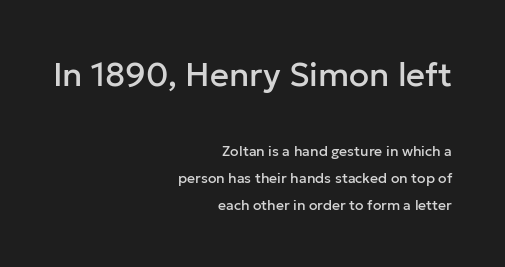
Lines of text with bare space underneath. A typesetter would call this zero additional tracking. The letters advance in unequal steps, a hallmark of proportional type. I'd call this a sans setting — the letters go barefoot.
